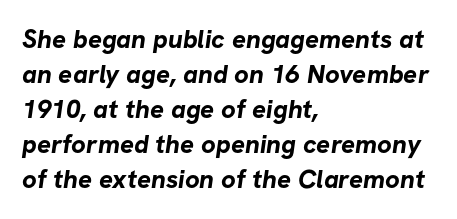
Q: Is the text bold? A: Yes.
Q: Is the text underlined? A: No.
Q: How is the paragraph aligned? A: Left-aligned.
Q: Is the spacing between letters normal or unusually wide? A: Normal.
Q: Is the spacing between lines tight, normal or loose? A: Normal.
